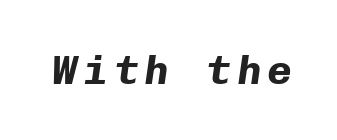
Heavy-handed strokes throughout: this text is bold. The letters march in equal steps, a hallmark of fixed-pitch type. The space beneath each line is pristine and unruled. Rendered with sloped, italic letterforms.
